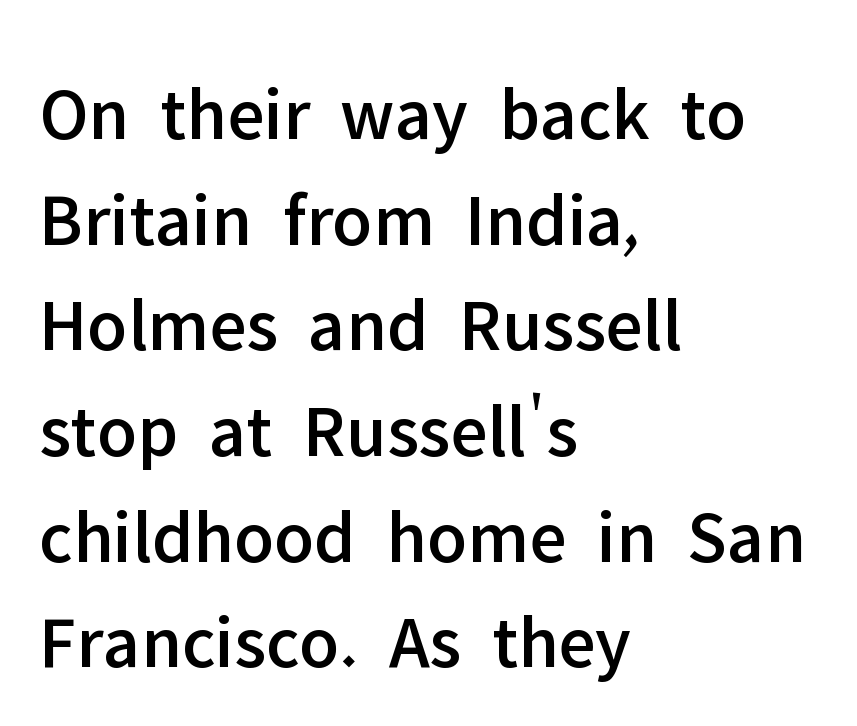
Q: Is the text italic (slanted)? A: No, it is upright.
Q: Is the typeface a serif or a sans-serif typeface? A: Sans-serif.
Q: Is the text underlined? A: No.
Q: How is the paragraph aligned? A: Left-aligned.
Q: Is the spacing between letters normal or unusually wide? A: Normal.
Q: Is the spacing between lines tight, normal or loose? A: Normal.
Q: Width (condensed, normal, or wide)? A: Normal.
Q: Stroke contrast? A: Low.
Q: x-height? A: Medium.
Q: Monospaced? A: No.
